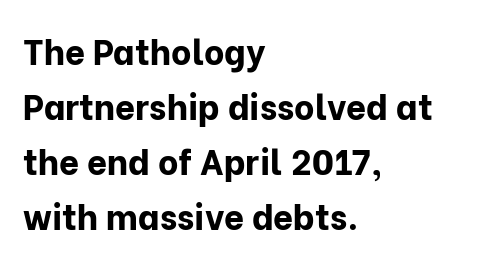
{"serif": "no", "italic": "no", "bold": "yes", "weight": "bold", "width": "normal", "stroke_contrast": "low", "x_height": "medium", "monospaced": "no", "underline": "no", "align": "left", "line_spacing": "normal", "line_spacing_ratio": 1.57, "letter_spacing": "normal", "letter_spacing_em": 0.0, "glyph_px": 35}
